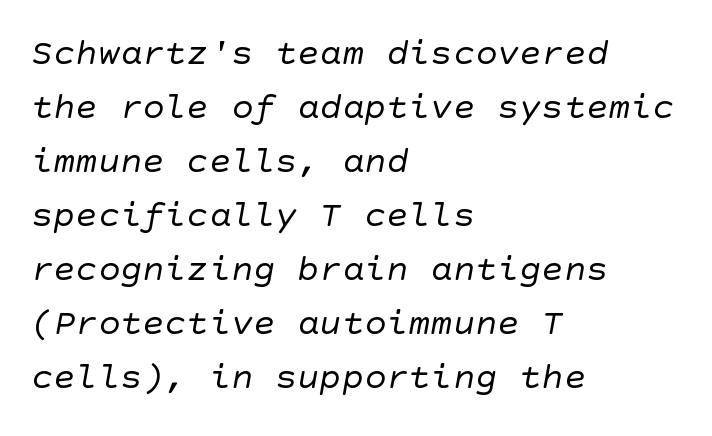
Q: Is the text bold? A: No.
Q: Is the typeface a serif or a sans-serif typeface? A: Sans-serif.
Q: Is the text underlined? A: No.
Q: How is the paragraph aligned? A: Left-aligned.
Q: Is the spacing between letters normal or unusually wide? A: Normal.
Q: Is the spacing between lines tight, normal or loose? A: Normal.
Q: Width (condensed, normal, or wide)? A: Normal.
Q: Stroke contrast? A: Low.
Q: x-height? A: Large.
